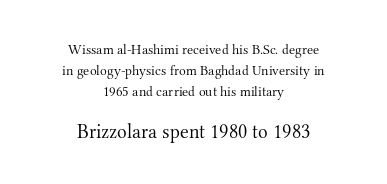
{"italic": "no", "bold": "no", "underline": "no", "align": "center", "line_spacing": "normal", "line_spacing_ratio": 1.5, "letter_spacing": "normal", "letter_spacing_em": 0.0, "larger_block": "second", "size_ratio": 1.43, "glyph_px": 20}
